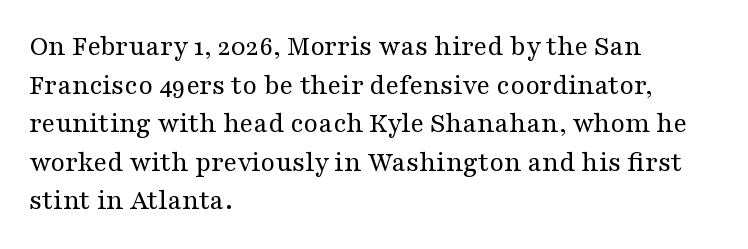
{"serif": "yes", "italic": "no", "bold": "no", "weight": "regular", "width": "wide", "stroke_contrast": "medium", "x_height": "medium", "monospaced": "no", "underline": "no", "align": "left", "line_spacing": "normal", "line_spacing_ratio": 1.33, "letter_spacing": "normal", "letter_spacing_em": 0.0, "glyph_px": 29}
